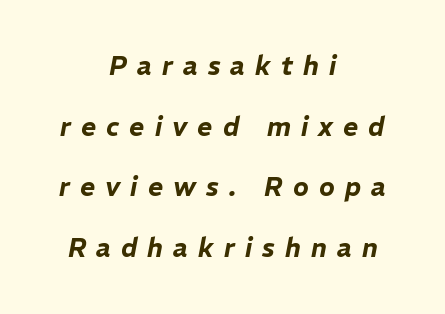
The space between consecutive lines is lavish. Beneath every word, the page is bare. Someone cranked the tracking dial way up on this one. Italic? Definitely — the glyphs are oblique.
